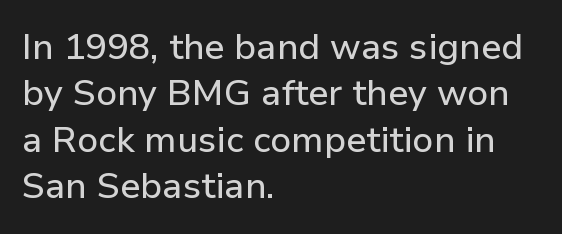
{"serif": "no", "italic": "no", "width": "normal", "stroke_contrast": "low", "x_height": "medium", "monospaced": "no", "underline": "no", "align": "left", "line_spacing": "normal", "line_spacing_ratio": 1.29, "letter_spacing": "normal", "letter_spacing_em": 0.0, "glyph_px": 36}
